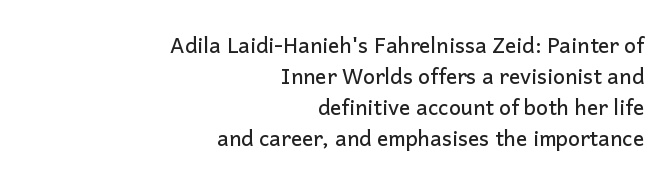
Compared with typical body copy, the letter spacing here is the same. Clear beneath every line of the passage. Quick note: not italic, upright. Is the block centered? No — it sits flush against the right margin.
